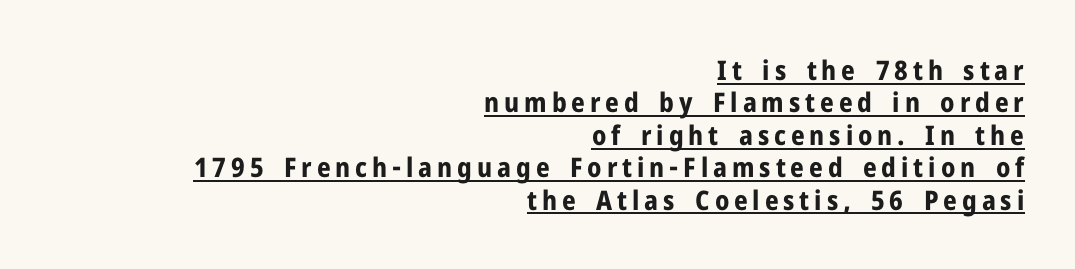
{"italic": "no", "bold": "yes", "underline": "yes", "align": "right", "line_spacing_ratio": 1.2, "glyph_px": 27}
